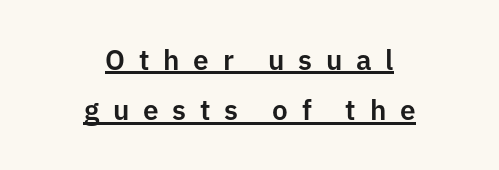
Q: Is the text italic (slanted)? A: No, it is upright.
Q: Is the typeface a serif or a sans-serif typeface? A: Sans-serif.
Q: Is the text underlined? A: Yes.
Q: How is the paragraph aligned? A: Centered.
Q: Is the spacing between letters normal or unusually wide? A: Unusually wide.
Q: Width (condensed, normal, or wide)? A: Normal.
Q: Stroke contrast? A: Low.
Q: x-height? A: Medium.
Q: Monospaced? A: No.
